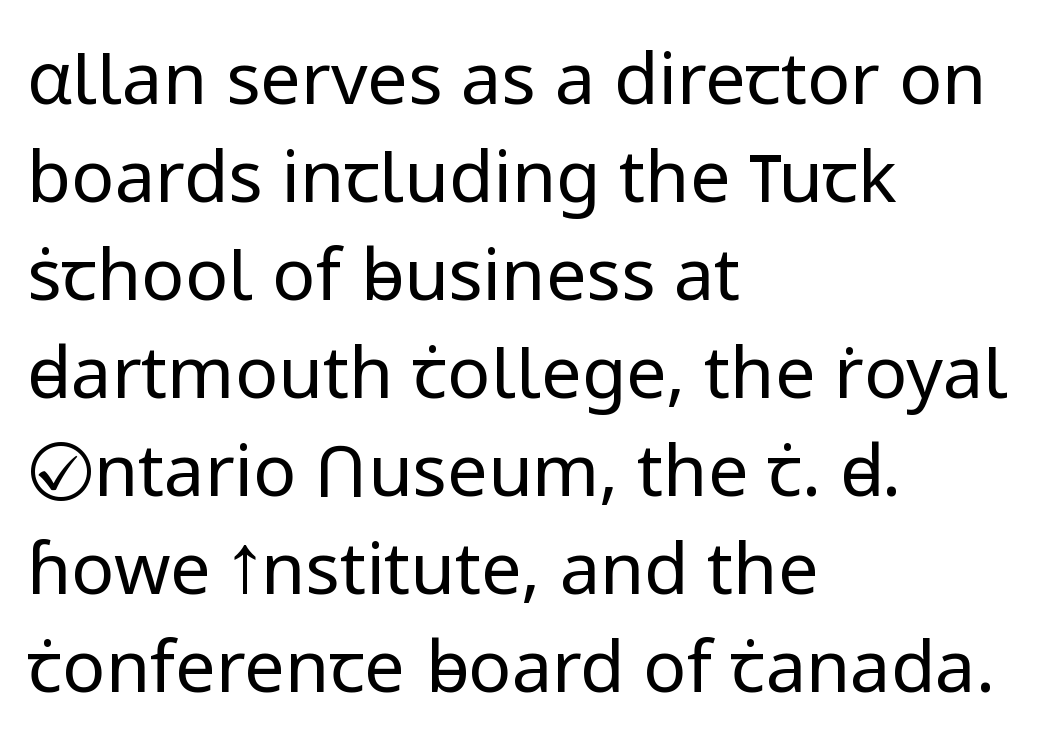
Honestly, the letter spacing is just normal — you wouldn't notice it. Each letter keeps its own natural width here, so spacing adapts to shape. The baseline area is clear. The paragraph has a hard left edge and a soft right edge. Unbolded letterforms with no extra heft. Letterform terminals end flat and unadorned throughout the passage.
